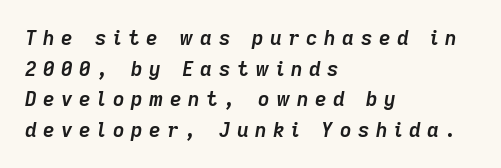
Q: Is the text bold? A: Yes.
Q: Is the text italic (slanted)? A: Yes, it leans right by about 9 degrees.
Q: Is the text underlined? A: No.
Q: How is the paragraph aligned? A: Left-aligned.
Q: Is the spacing between letters normal or unusually wide? A: Unusually wide.
Q: Is the spacing between lines tight, normal or loose? A: Normal.
